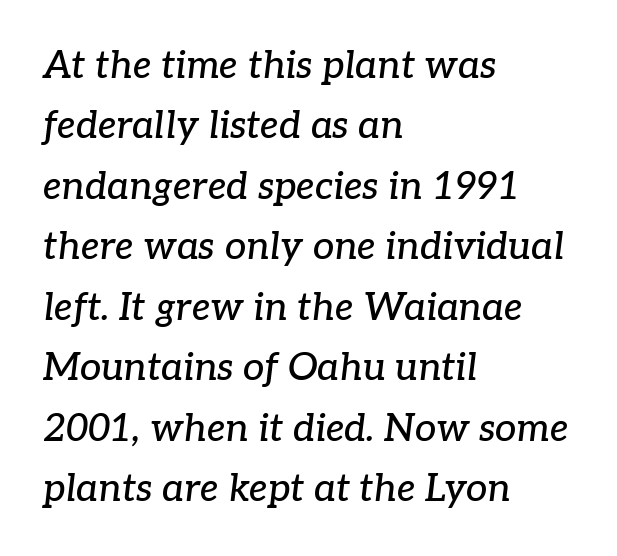
The image shows 38 px serif type, italic (leaning right); set left-aligned, normal line spacing (1.59x), normal letter spacing, not underlined; low stroke contrast and a medium x-height.
